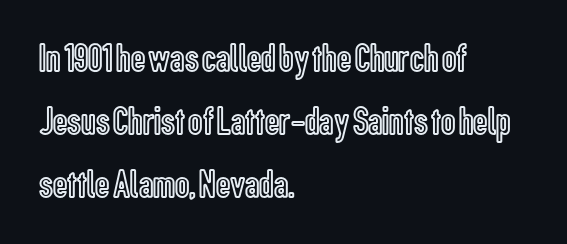
The image shows 40 px condensed type, upright; set left-aligned, normal line spacing (1.57x), normal letter spacing, not underlined; a medium x-height.
